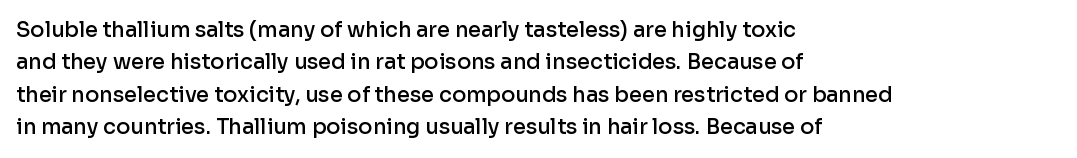
Italic? Not at all — the glyphs are vertical. Visually the block forms a straight wall on the left and a jagged coastline on the right. The horizontal fit of the characters is conventional and even. No word sits above an underline.
